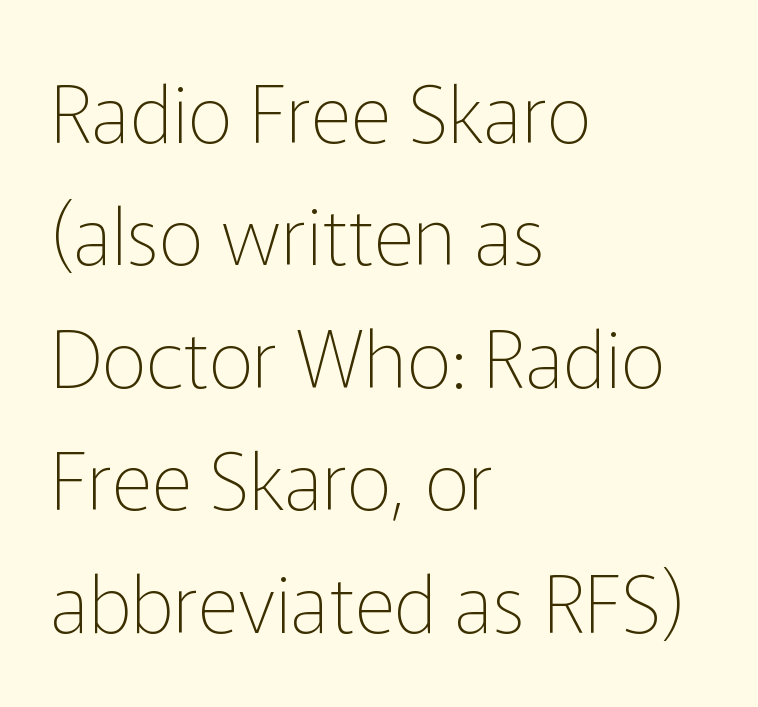
Line starts are locked; line ends wander. Is the letter spacing exaggerated? No — it looks like the ordinary default. The string is rendered with underlining switched off. Does the type have serifs? No, each stem ends abruptly. Heaviness? Minimal to ordinary, like unemphasized prose.
